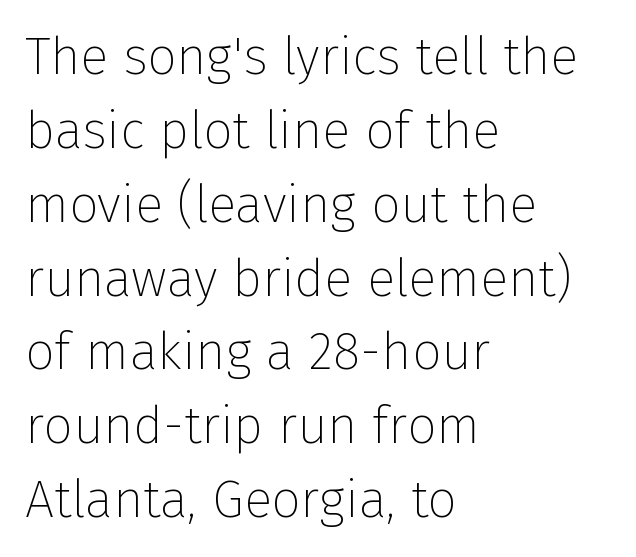
Q: Is the text bold? A: No.
Q: Is the text italic (slanted)? A: No, it is upright.
Q: Is the typeface a serif or a sans-serif typeface? A: Sans-serif.
Q: Is the text underlined? A: No.
Q: How is the paragraph aligned? A: Left-aligned.
Q: Is the spacing between letters normal or unusually wide? A: Normal.
Q: Is the spacing between lines tight, normal or loose? A: Normal.
Q: Width (condensed, normal, or wide)? A: Normal.
Q: Stroke contrast? A: Low.
Q: x-height? A: Medium.
Q: Monospaced? A: No.
